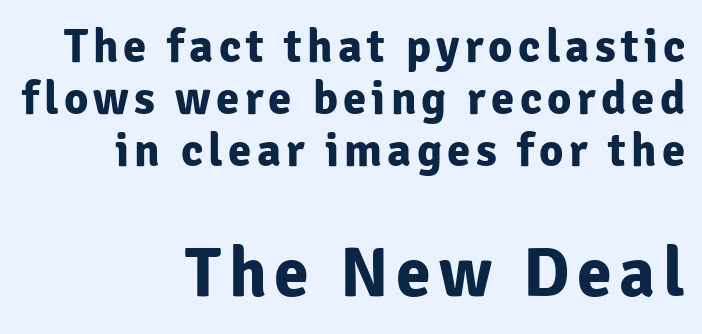
{"serif": "no", "italic": "no", "bold": "yes", "weight": "bold", "width": "normal", "stroke_contrast": "low", "x_height": "medium", "monospaced": "no", "underline": "no", "align": "right", "line_spacing": "tight", "line_spacing_ratio": 1.11, "larger_block": "second", "size_ratio": 1.49, "glyph_px": 70}
